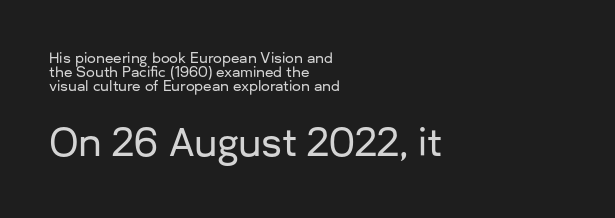
Observe the absence of serifs on each vertical stroke in this sample. The compositor pushed each line to the left boundary. Upright lettering throughout. Summary of vertical rhythm: compact, with narrow interline spacing.
